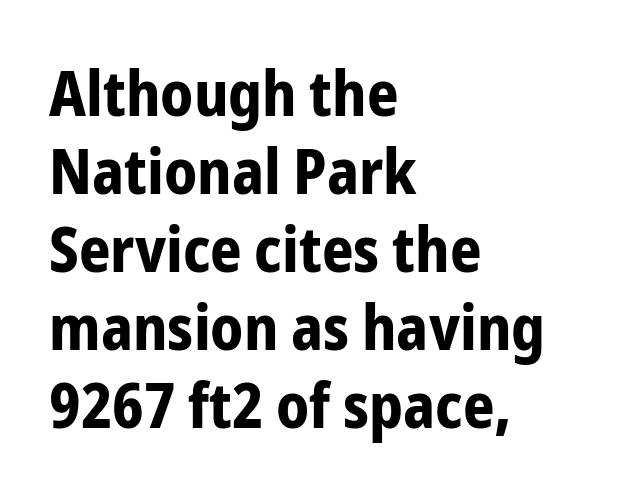
{"serif": "no", "italic": "no", "bold": "yes", "weight": "bold", "width": "condensed", "stroke_contrast": "low", "x_height": "medium", "monospaced": "no", "underline": "no", "align": "left", "line_spacing": "normal", "line_spacing_ratio": 1.26, "letter_spacing": "normal", "letter_spacing_em": 0.0, "glyph_px": 62}
